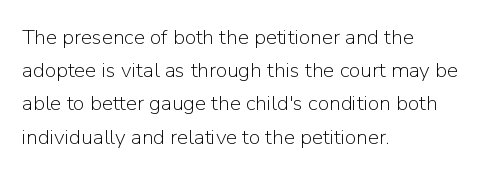
The face looks like a standard text weight, possibly lighter. Short and long lines alike share a common starting point at left. Vertically, the passage feels balanced, rows spaced as you'd expect. A bare baseline throughout the passage. Here the glyphs are tracked normally, forming tight word shapes.
